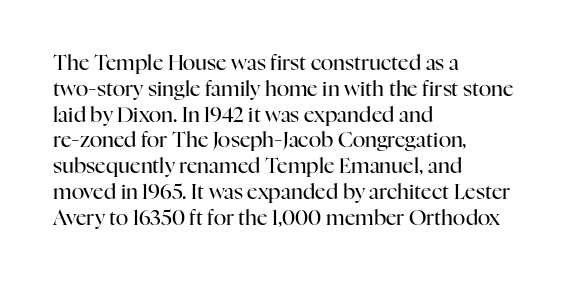
{"italic": "no", "bold": "no", "underline": "no", "align": "left", "line_spacing_ratio": 1.23, "letter_spacing": "normal", "letter_spacing_em": 0.0, "glyph_px": 21}
